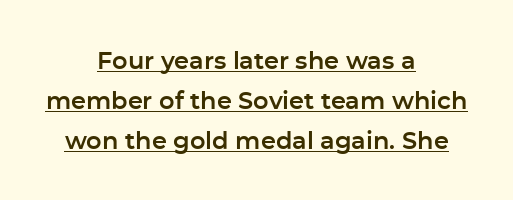
Every stem runs plumb, perpendicular to the baseline. Visually the block forms a symmetrical silhouette, jagged on both flanks. A typesetter would call this zero additional tracking. This block has exactly the height ordinary leading produces. The passage shown is underscored from start to finish.
